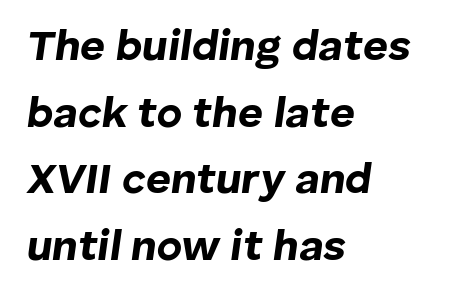
The image shows 43 px bold type, italic (leaning right); set left-aligned, normal line spacing (1.55x), normal letter spacing, not underlined; low stroke contrast and a medium x-height.
